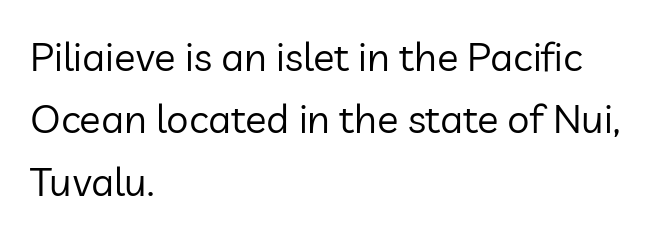
The letters advance in unequal steps, a hallmark of proportional type. A light-to-regular cut is what we see here. Alignment: flush left. Successive baselines arrive at the customary interval. The words here are not underlined. Every character sits straight up, as roman type does.
